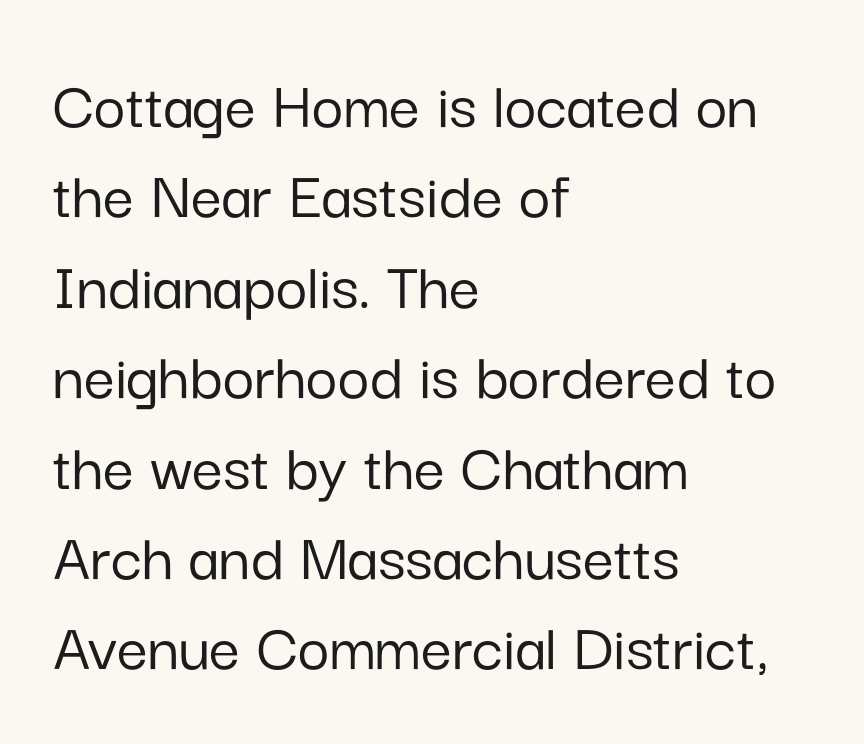
Q: Is the text italic (slanted)? A: No, it is upright.
Q: Is the typeface a serif or a sans-serif typeface? A: Sans-serif.
Q: Is the text underlined? A: No.
Q: How is the paragraph aligned? A: Left-aligned.
Q: Is the spacing between letters normal or unusually wide? A: Normal.
Q: Is the spacing between lines tight, normal or loose? A: Normal.
Q: Width (condensed, normal, or wide)? A: Normal.
Q: Stroke contrast? A: Low.
Q: x-height? A: Medium.
Q: Monospaced? A: No.
